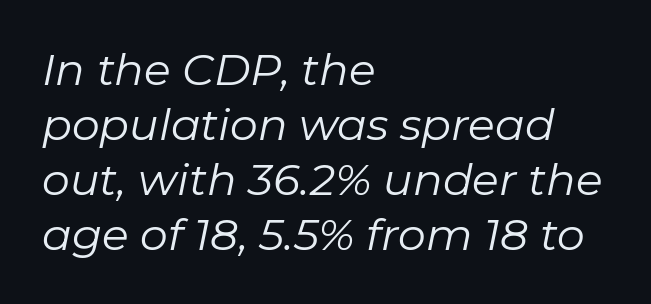
Q: Is the text bold? A: No.
Q: Is the text italic (slanted)? A: Yes, it leans right by about 11 degrees.
Q: Is the text underlined? A: No.
Q: How is the paragraph aligned? A: Left-aligned.
Q: Is the spacing between letters normal or unusually wide? A: Normal.
Q: Is the spacing between lines tight, normal or loose? A: Normal.
Q: Width (condensed, normal, or wide)? A: Normal.
Q: Stroke contrast? A: Low.
Q: x-height? A: Medium.
Q: Monospaced? A: No.
